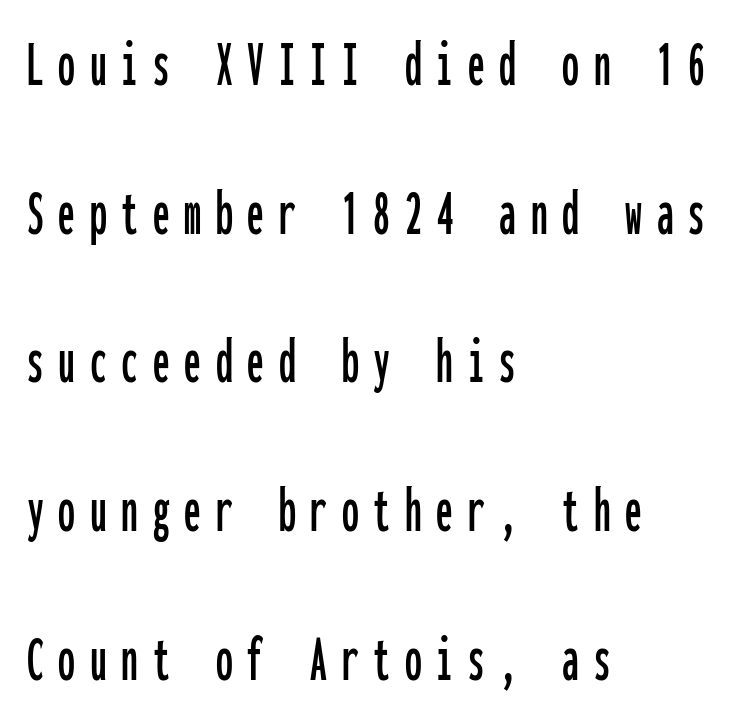
The image shows 67 px condensed sans-serif type, upright, monospaced; set left-aligned, loose line spacing (2.22x), unusually wide letter spacing (+0.22 em), not underlined; low stroke contrast and a medium x-height.
